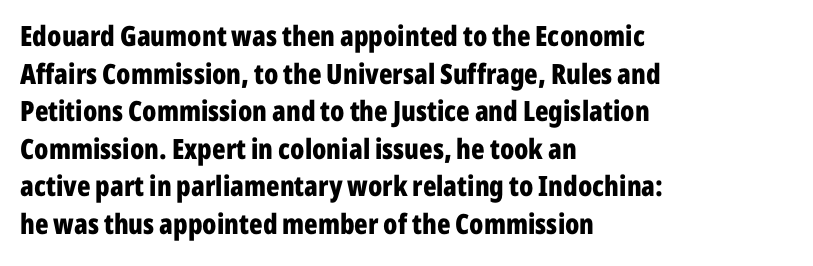
The image shows 28 px bold, condensed sans-serif type, upright; set left-aligned, normal line spacing (1.34x), normal letter spacing, not underlined; low stroke contrast and a medium x-height.
